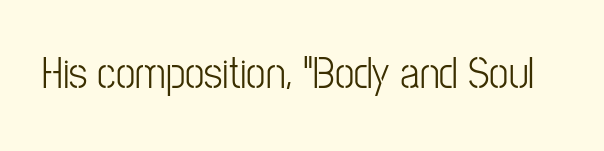
The font's upright variant was chosen for this text. The passage shown has conventional tracking throughout. The space beneath each line is pristine and unruled. Typographically, this falls in the sans-serif category. The passage shown is typed in a proportional face where columns would drift.
